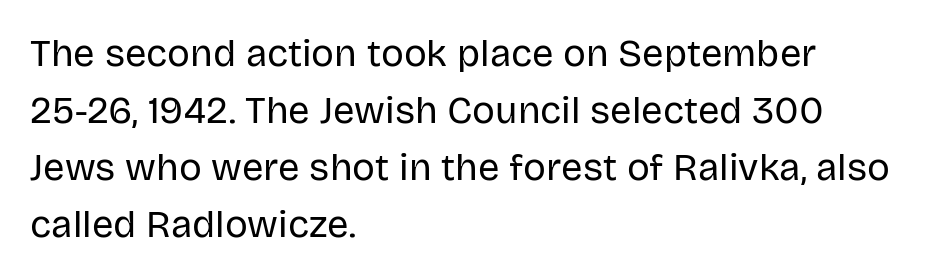
This sample has the flowing, uneven cadence of proportional lettering. Nope, not italic — everything's standing straight. Classification — sans serif. Stroke mass is kept to a normal reading level or below.
